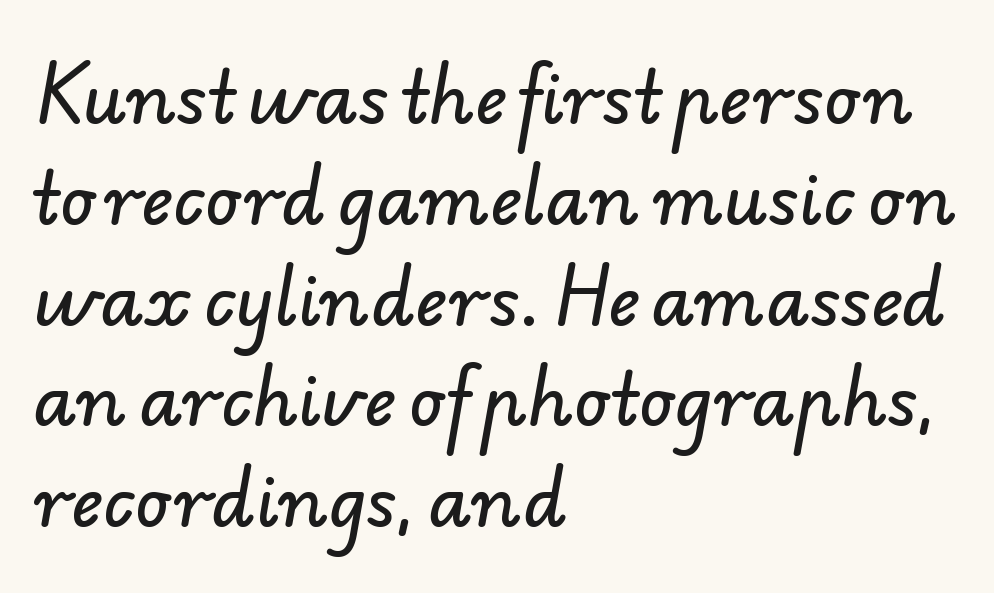
The image shows 70 px sans-serif type; set left-aligned, normal line spacing (1.44x), normal letter spacing, not underlined; low stroke contrast and a small x-height.
